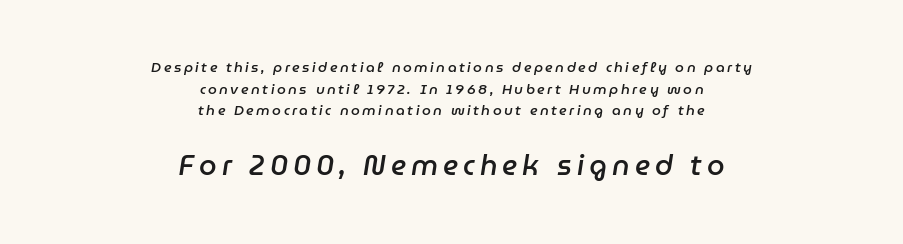
{"italic": "yes", "lean": "right", "slant_degrees": 9, "bold": "semi", "weight": "semibold", "width": "normal", "stroke_contrast": "low", "x_height": "medium", "monospaced": "no", "underline": "no", "align": "center", "line_spacing": "normal", "line_spacing_ratio": 1.55, "larger_block": "second", "size_ratio": 2.0, "glyph_px": 28}
